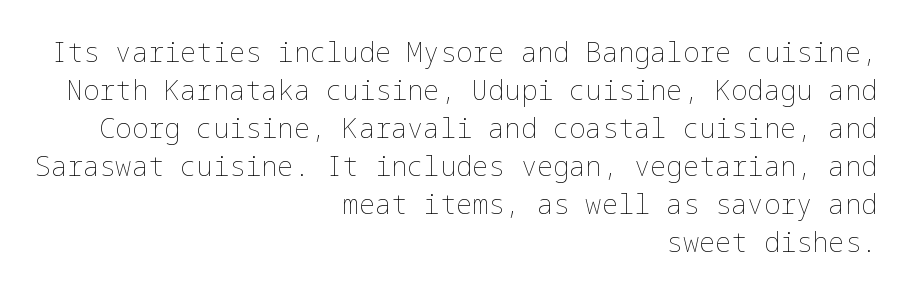
Q: Is the text bold? A: No.
Q: Is the text italic (slanted)? A: No, it is upright.
Q: Is the text underlined? A: No.
Q: How is the paragraph aligned? A: Right-aligned.
Q: Is the spacing between letters normal or unusually wide? A: Normal.
Q: Is the spacing between lines tight, normal or loose? A: Normal.
